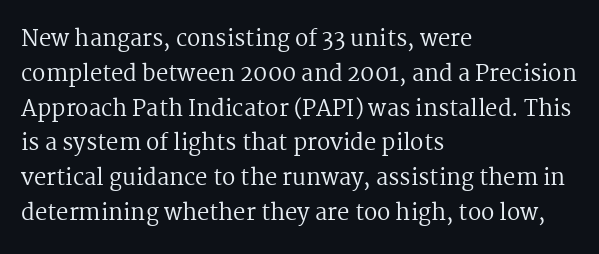
The image shows 22 px text type, upright; set left-aligned, normal line spacing (1.58x), normal letter spacing, not underlined.
